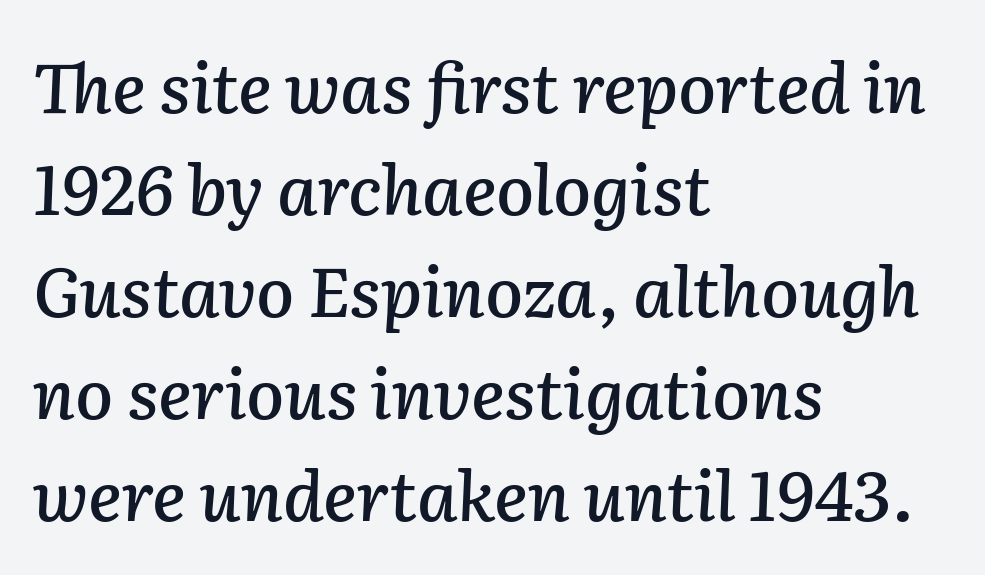
{"italic": "yes", "lean": "right", "slant_degrees": 2, "width": "normal", "stroke_contrast": "low", "x_height": "medium", "monospaced": "no", "underline": "no", "align": "left", "line_spacing": "normal", "line_spacing_ratio": 1.48, "letter_spacing": "normal", "letter_spacing_em": 0.0, "glyph_px": 69}
